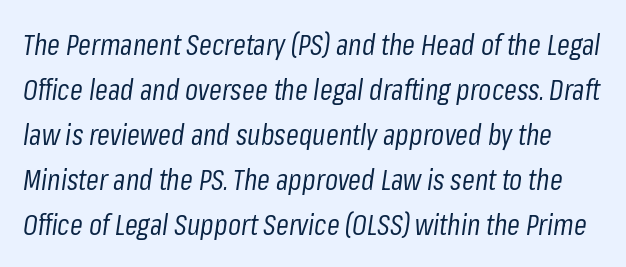
{"italic": "yes", "lean": "right", "slant_degrees": 8, "bold": "no", "weight": "regular", "width": "condensed", "stroke_contrast": "low", "x_height": "medium", "monospaced": "no", "underline": "no", "line_spacing": "normal", "line_spacing_ratio": 1.55, "letter_spacing": "normal", "letter_spacing_em": 0.0, "glyph_px": 29}
